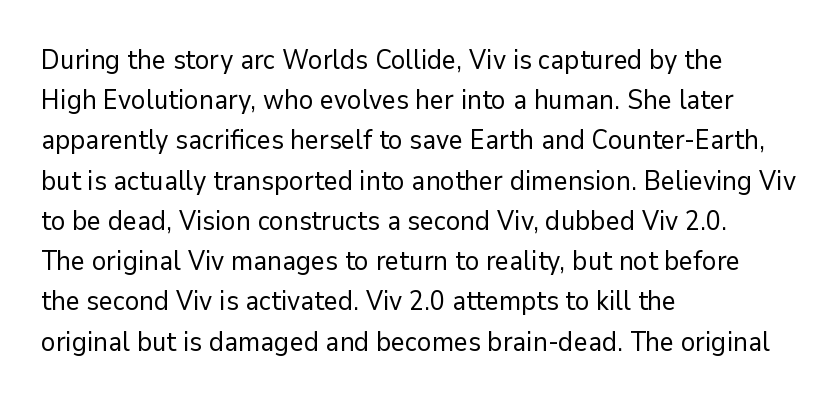
The image shows 27 px text type, upright; set left-aligned, normal line spacing (1.49x), normal letter spacing, not underlined.
